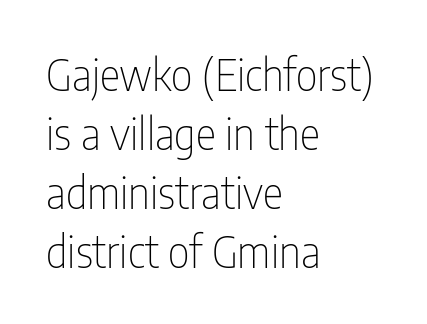
Characters follow at the spacing the type designer built in. Unlike a traditional serif, this face leaves its strokes unadorned. Line starts are locked; line ends wander. The designer left line spacing at the default.
